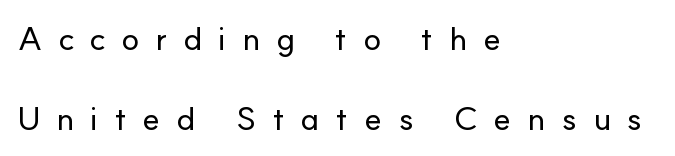
The letters advance in unequal steps, a hallmark of proportional type. This is roman type, the default non-slanted kind. The designer dialed line spacing up above the default. The font family rendered here belongs to the sans-serif group. The glyphs are unaccompanied by any horizontal stroke below them. Someone cranked the tracking dial way up on this one.
